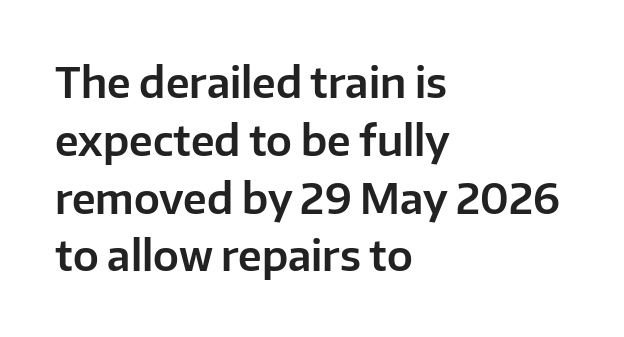
{"serif": "no", "italic": "no", "width": "normal", "stroke_contrast": "low", "x_height": "medium", "monospaced": "no", "underline": "no", "align": "left", "line_spacing": "normal", "line_spacing_ratio": 1.41, "letter_spacing": "normal", "letter_spacing_em": 0.0, "glyph_px": 41}
